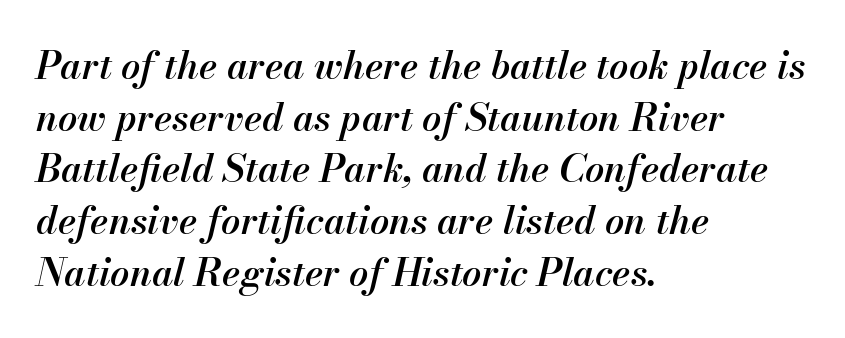
Stems and bowls a touch heavier than normal — semibold. Letter spacing: default. Yep, that's italic — everything's leaning. The letters advance in unequal steps, a hallmark of proportional type. These lines are set flush left with a ragged right edge. Underline: absent.
